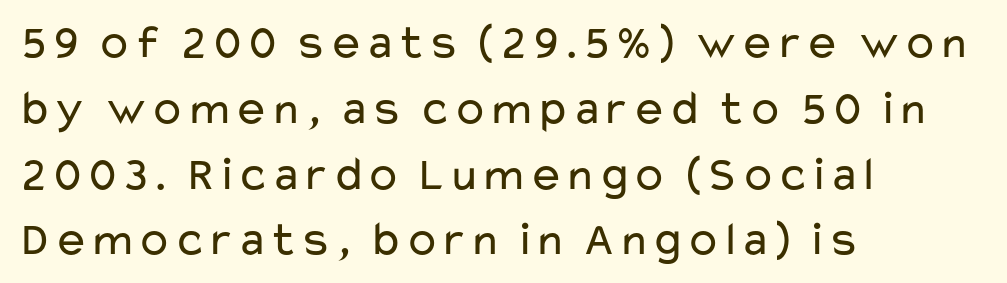
{"serif": "no", "italic": "no", "bold": "no", "weight": "regular", "width": "wide", "stroke_contrast": "low", "x_height": "medium", "monospaced": "no", "underline": "no", "align": "left", "line_spacing": "normal", "line_spacing_ratio": 1.37, "letter_spacing": "normal", "letter_spacing_em": 0.0, "glyph_px": 48}
